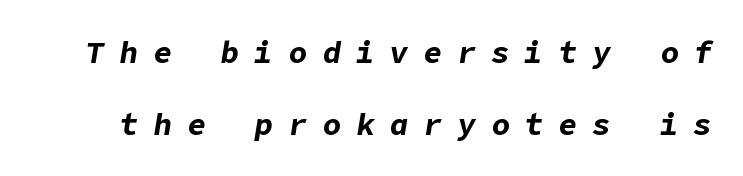
Has an underline been added? It has not. Between one letter and the next there's a generous, obvious gap. The glyphs look as if they've been sheared to an angle. Strokes here are thick enough to call this a true bold. Summary of vertical rhythm: relaxed, with wide interline spacing.
